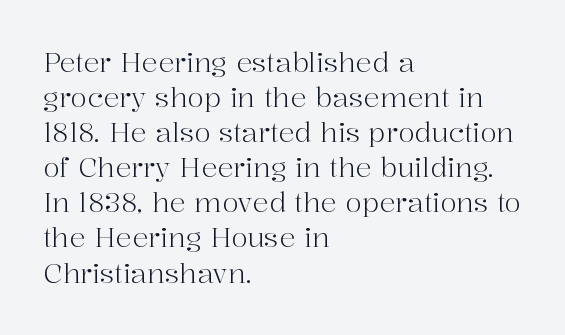
Q: Is the text bold? A: No.
Q: Is the text italic (slanted)? A: No, it is upright.
Q: Is the text underlined? A: No.
Q: How is the paragraph aligned? A: Left-aligned.
Q: Is the spacing between letters normal or unusually wide? A: Normal.
Q: Is the spacing between lines tight, normal or loose? A: Normal.
